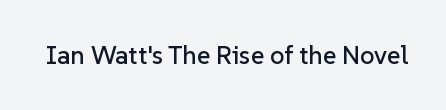
Q: Is the text italic (slanted)? A: No, it is upright.
Q: Is the text underlined? A: No.
Q: Is the spacing between letters normal or unusually wide? A: Normal.
